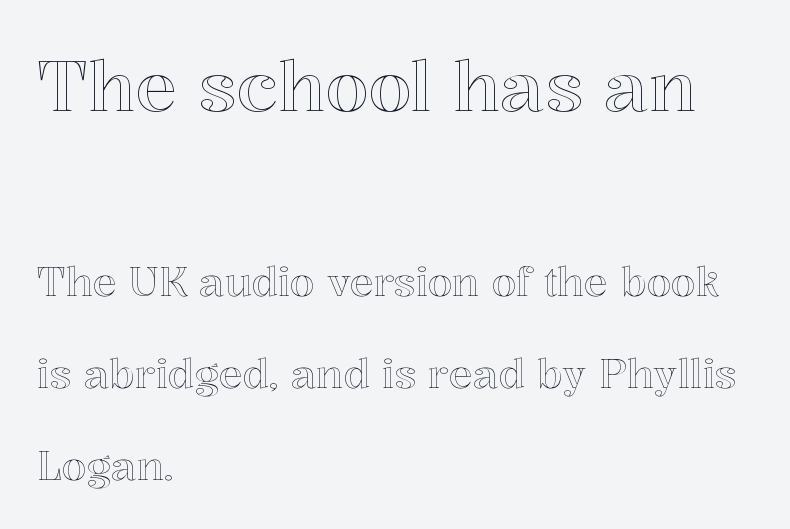
The image shows 70 px text type, upright; set left-aligned, loose line spacing (2.3x), normal letter spacing, not underlined; the first (top) block is 1.75x larger; a medium x-height.
